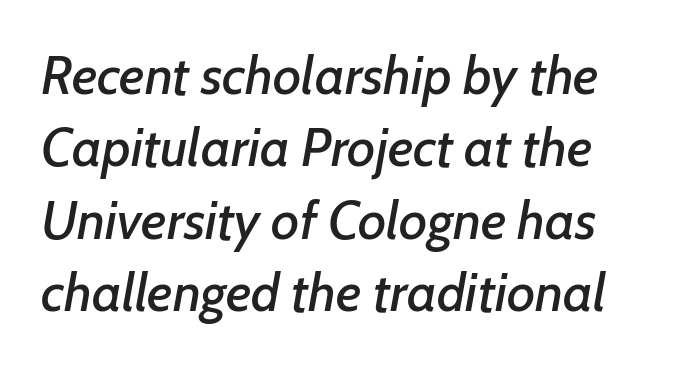
How would I describe the line gaps? Plain and ordinary. A typesetter would call this proportional, since set widths differ per character. When letters slant like this, we call the style italic. Compared with typical body copy, the letter spacing here is the same. Words float on clear page, feet unadorned.
